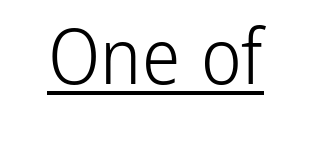
Type style note: lacks serifs. Summary of weight: not heavy and not bold. Designer's note — italics off, roman on. Students, note that the glyphs here touch the page at normal intervals. Looks like regular typesetting: each glyph gets only the width it needs. Caption: lettering with a line underneath.
